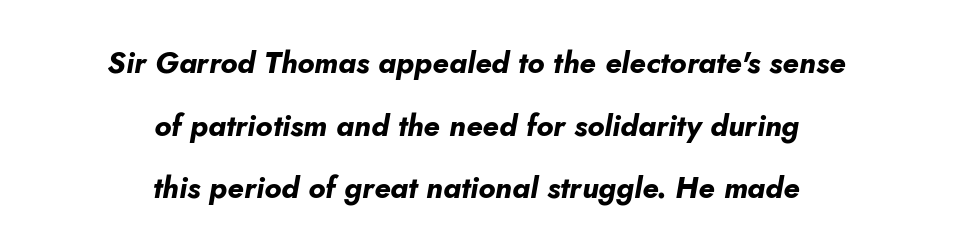
Q: Is the text bold? A: Yes.
Q: Is the text italic (slanted)? A: Yes, it leans right by about 10 degrees.
Q: Is the text underlined? A: No.
Q: How is the paragraph aligned? A: Centered.
Q: Is the spacing between letters normal or unusually wide? A: Normal.
Q: Is the spacing between lines tight, normal or loose? A: Loose.
Q: Width (condensed, normal, or wide)? A: Normal.
Q: Stroke contrast? A: Low.
Q: x-height? A: Small.
Q: Monospaced? A: No.
